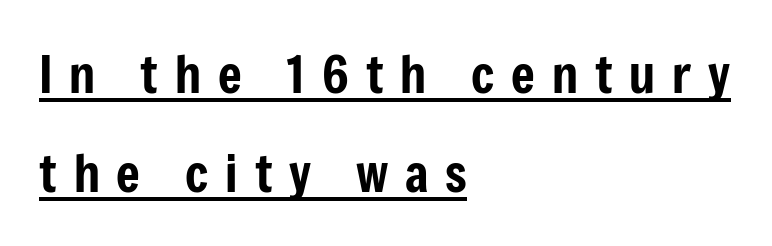
{"serif": "no", "italic": "no", "width": "condensed", "stroke_contrast": "low", "x_height": "medium", "monospaced": "no", "underline": "yes", "align": "left", "line_spacing": "loose", "line_spacing_ratio": 1.94, "letter_spacing": "wide", "letter_spacing_em": 0.33, "glyph_px": 51}
